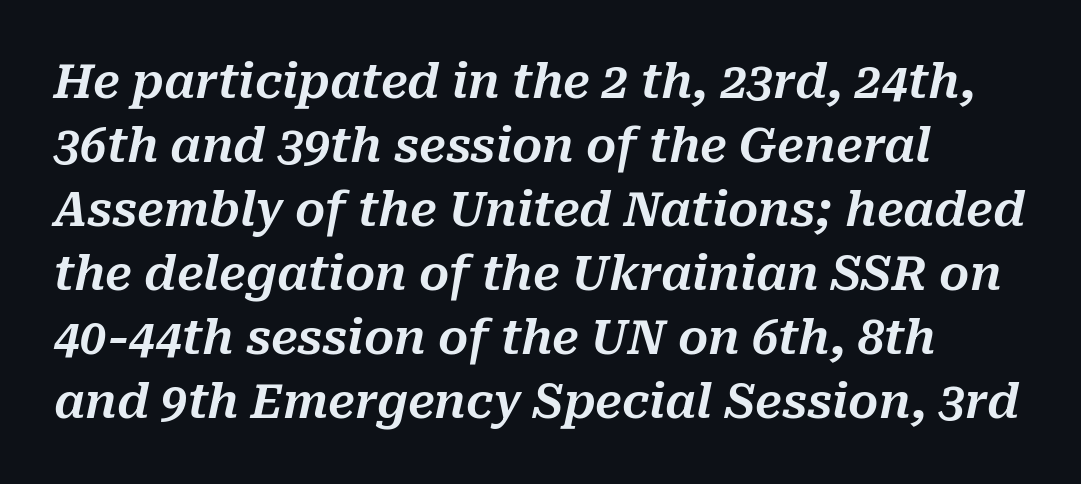
Q: Is the text italic (slanted)? A: Yes, it leans right by about 10 degrees.
Q: Is the text underlined? A: No.
Q: Is the spacing between letters normal or unusually wide? A: Normal.
Q: Is the spacing between lines tight, normal or loose? A: Normal.
Q: Width (condensed, normal, or wide)? A: Normal.
Q: Stroke contrast? A: Medium.
Q: x-height? A: Medium.
Q: Monospaced? A: No.
